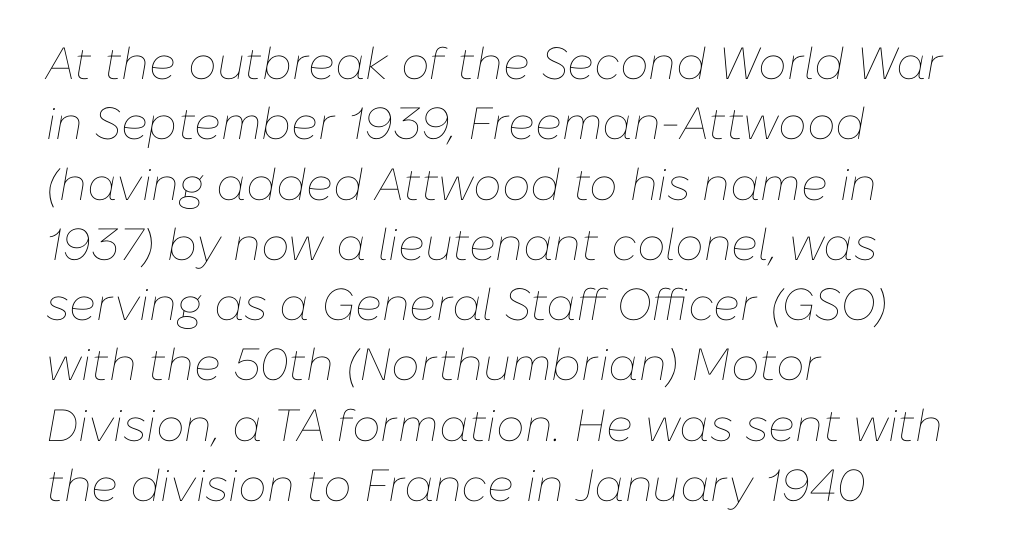
The image shows 45 px thin type, italic (leaning right); set left-aligned, normal line spacing (1.34x), normal letter spacing, not underlined; low stroke contrast and a medium x-height.
